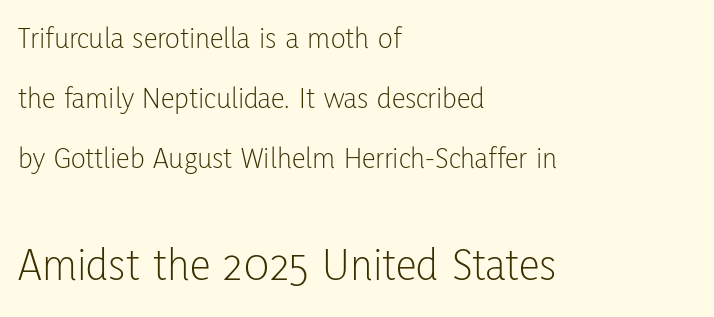
Notice how the passage keeps a crisp vertical edge on the left only. Words float on clear page, feet unadorned. The characters display no serif detailing; their extremities are plain. Look at the glyph heights: the lower group is clearly the bigger setting. Think of a printed novel: that variable character pitch is what you see here.
